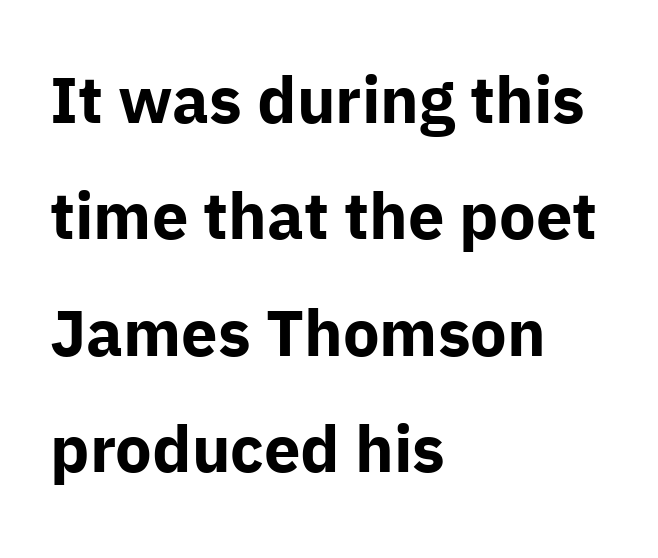
In terms of letterform style, serifs are entirely absent. Alignment: flush left. The line texture is even and compact thanks to regular tracking. These lines are rendered in a variable-pitch font. The specimen reads as upright at a glance. The space directly below the letters is spotless.
